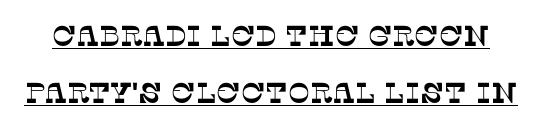
The image shows 29 px serif type; set loose line spacing (1.95x), normal letter spacing, underlined; low stroke contrast and a large x-height.
